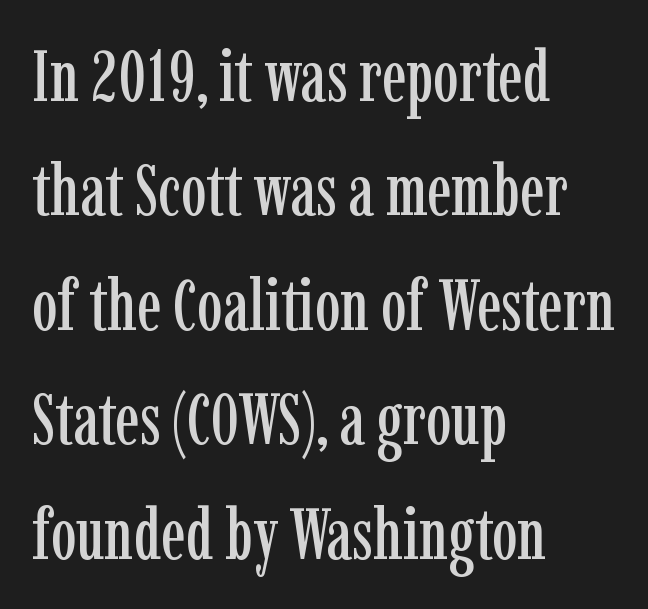
Q: Is the text italic (slanted)? A: No, it is upright.
Q: Is the typeface a serif or a sans-serif typeface? A: Serif.
Q: Is the text underlined? A: No.
Q: How is the paragraph aligned? A: Left-aligned.
Q: Is the spacing between letters normal or unusually wide? A: Normal.
Q: Is the spacing between lines tight, normal or loose? A: Normal.
Q: Width (condensed, normal, or wide)? A: Condensed.
Q: Stroke contrast? A: Low.
Q: x-height? A: Medium.
Q: Monospaced? A: No.
